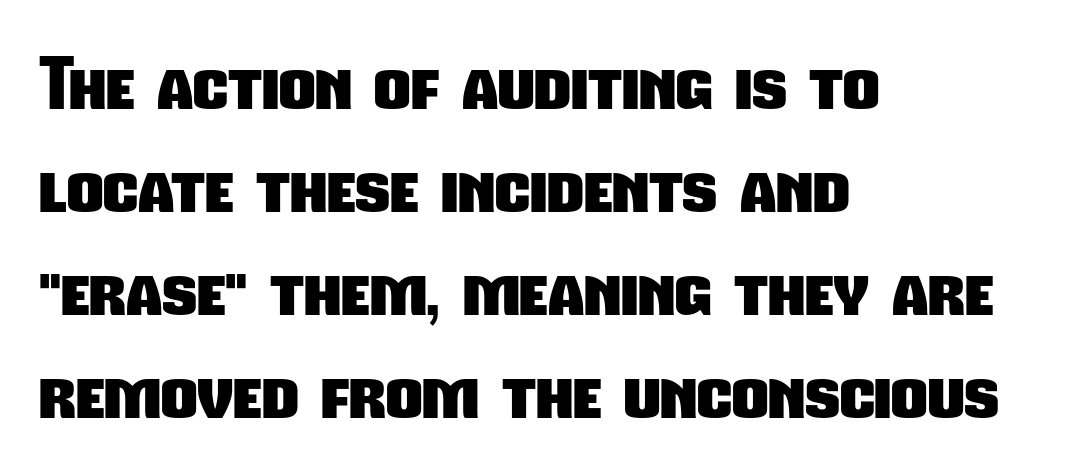
Q: Is the text bold? A: Yes.
Q: Is the typeface a serif or a sans-serif typeface? A: Sans-serif.
Q: Is the text underlined? A: No.
Q: How is the paragraph aligned? A: Left-aligned.
Q: Is the spacing between letters normal or unusually wide? A: Normal.
Q: Is the spacing between lines tight, normal or loose? A: Normal.
Q: Width (condensed, normal, or wide)? A: Condensed.
Q: Stroke contrast? A: Low.
Q: x-height? A: Medium.
Q: Monospaced? A: No.
